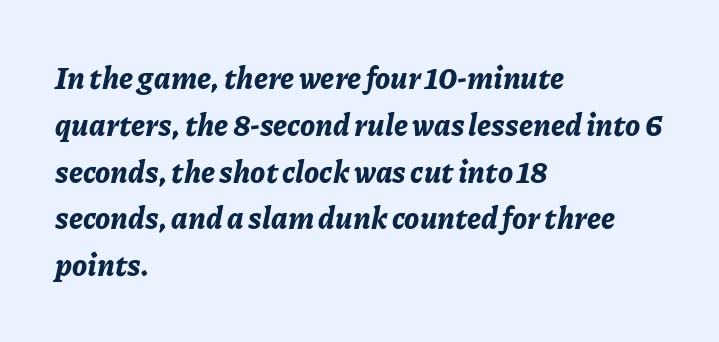
Every row of glyphs begins at an identical x-position on the left. Plenty of ink on the page — the face is bold. Descender tails drop into unmarked territory. The rendering uses natural spacing where letterforms have individual widths. These lines sit exactly where default settings would place them. The line texture is even and compact thanks to regular tracking.
